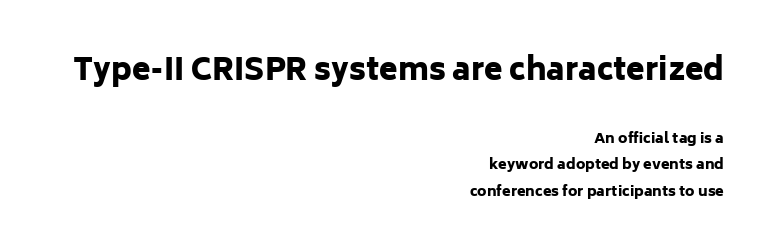
Note the varied advance widths — an 'i' is clearly narrower than an 'm'. A typesetter would label this face a sans. Block one is the big one; block two sits smaller underneath. Do the letters lean? They stand straight.
